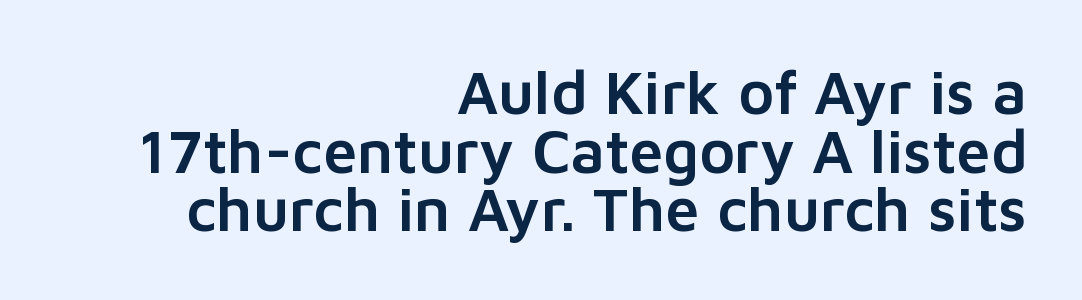
Q: Is the text italic (slanted)? A: No, it is upright.
Q: Is the typeface a serif or a sans-serif typeface? A: Sans-serif.
Q: Is the text underlined? A: No.
Q: How is the paragraph aligned? A: Right-aligned.
Q: Is the spacing between letters normal or unusually wide? A: Normal.
Q: Is the spacing between lines tight, normal or loose? A: Tight.
Q: Width (condensed, normal, or wide)? A: Normal.
Q: Stroke contrast? A: Low.
Q: x-height? A: Medium.
Q: Monospaced? A: No.
